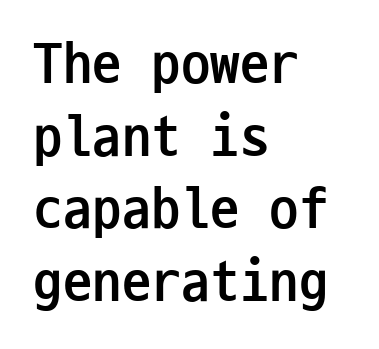
Q: Is the text bold? A: Yes.
Q: Is the text italic (slanted)? A: No, it is upright.
Q: Is the typeface a serif or a sans-serif typeface? A: Sans-serif.
Q: Is the text underlined? A: No.
Q: How is the paragraph aligned? A: Left-aligned.
Q: Is the spacing between letters normal or unusually wide? A: Normal.
Q: Width (condensed, normal, or wide)? A: Condensed.
Q: Stroke contrast? A: Low.
Q: x-height? A: Medium.
Q: Monospaced? A: Yes.
